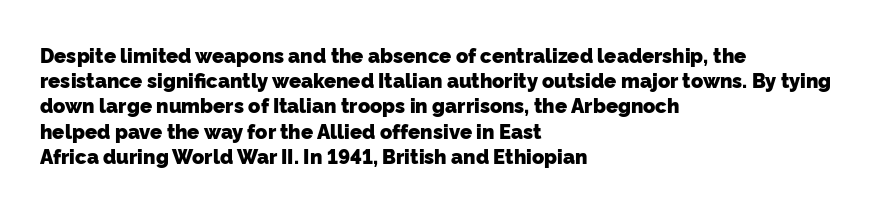
The rag falls on the right side of this text block. Check under the words: just untouched page. Evenly set lines give the paragraph a standard silhouette. A dark, heavy texture on the line: the type is bold. Tracking value appears to be zero — textbook default spacing.
